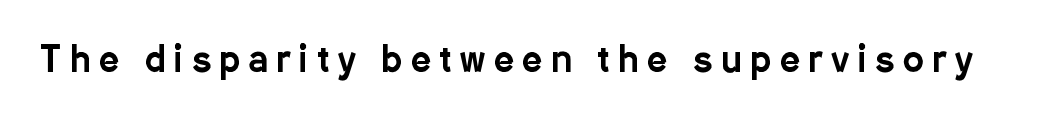
{"serif": "no", "italic": "no", "width": "condensed", "stroke_contrast": "low", "x_height": "medium", "monospaced": "no", "underline": "no", "letter_spacing": "wide", "letter_spacing_em": 0.25, "glyph_px": 35}
